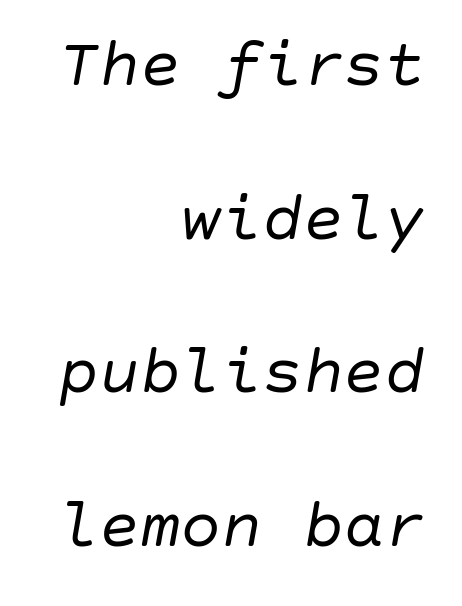
Q: Is the text bold? A: No.
Q: Is the text italic (slanted)? A: Yes, it leans right by about 10 degrees.
Q: Is the text underlined? A: No.
Q: How is the paragraph aligned? A: Right-aligned.
Q: Is the spacing between letters normal or unusually wide? A: Normal.
Q: Is the spacing between lines tight, normal or loose? A: Loose.
Q: Width (condensed, normal, or wide)? A: Normal.
Q: Stroke contrast? A: Low.
Q: x-height? A: Large.
